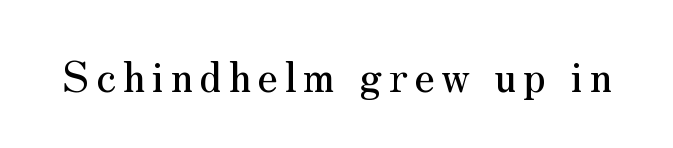
It's the straight-up-and-down kind of type. Looks like regular typesetting: each glyph gets only the width it needs. Are there feet on the stems? There are — it's a serif. Plain, unruled lines of type.
